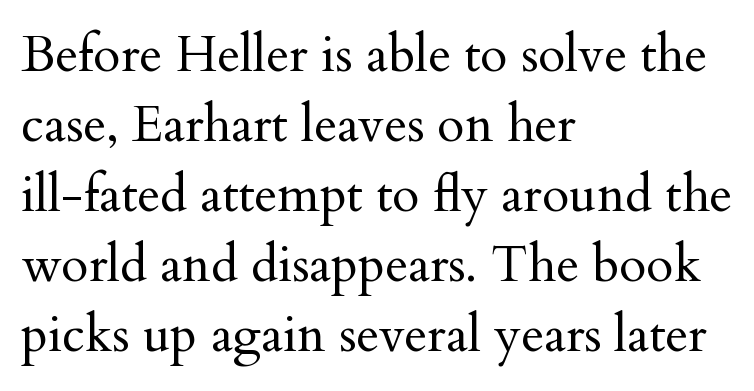
Q: Is the text bold? A: No.
Q: Is the text italic (slanted)? A: No, it is upright.
Q: Is the typeface a serif or a sans-serif typeface? A: Serif.
Q: Is the text underlined? A: No.
Q: How is the paragraph aligned? A: Left-aligned.
Q: Is the spacing between letters normal or unusually wide? A: Normal.
Q: Is the spacing between lines tight, normal or loose? A: Normal.
Q: Width (condensed, normal, or wide)? A: Normal.
Q: Stroke contrast? A: Medium.
Q: x-height? A: Small.
Q: Monospaced? A: No.
